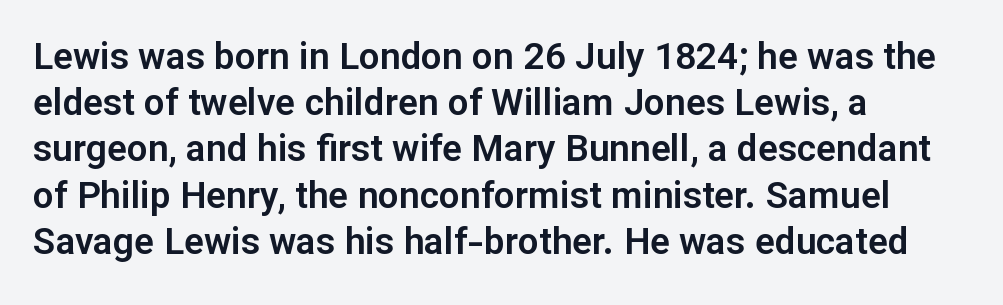
The image shows 37 px sans-serif type, upright; set left-aligned, normal line spacing (1.25x), normal letter spacing, not underlined; low stroke contrast and a medium x-height.
